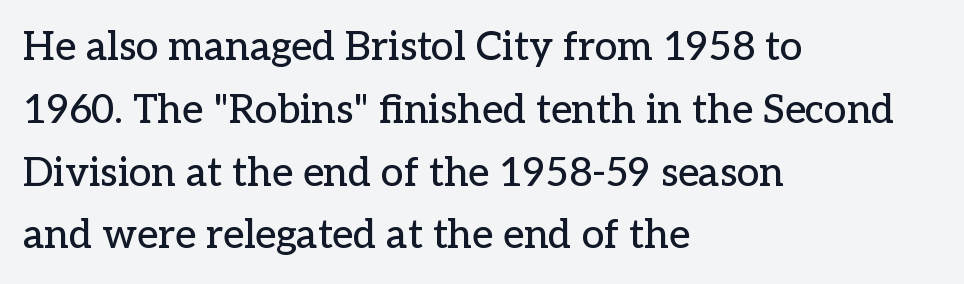
Q: Is the text italic (slanted)? A: No, it is upright.
Q: Is the typeface a serif or a sans-serif typeface? A: Serif.
Q: Is the text underlined? A: No.
Q: How is the paragraph aligned? A: Left-aligned.
Q: Is the spacing between letters normal or unusually wide? A: Normal.
Q: Is the spacing between lines tight, normal or loose? A: Normal.
Q: Width (condensed, normal, or wide)? A: Normal.
Q: Stroke contrast? A: Low.
Q: x-height? A: Medium.
Q: Monospaced? A: No.
